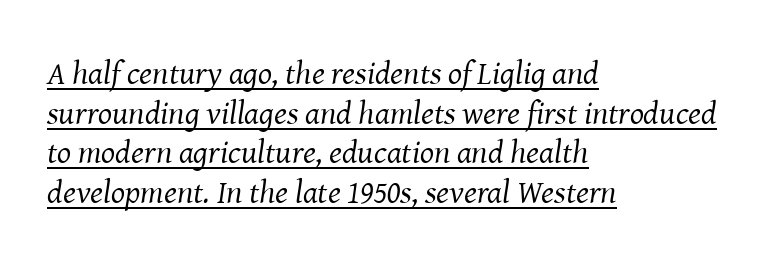
{"serif": "yes", "italic": "yes", "lean": "right", "slant_degrees": 8, "bold": "no", "weight": "regular", "width": "normal", "stroke_contrast": "medium", "x_height": "medium", "monospaced": "no", "underline": "yes", "align": "left", "line_spacing_ratio": 1.2, "letter_spacing": "normal", "letter_spacing_em": 0.0, "glyph_px": 33}
